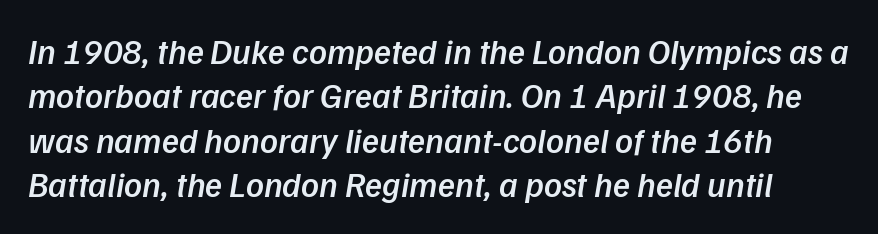
Honestly, the letter spacing is just normal — you wouldn't notice it. The letters advance in unequal steps, a hallmark of proportional type. A somewhat darkened texture: the type is semibold rather than bold. Honestly, the row spacing looks completely unremarkable. Serifs: no, the terminals of the letterforms are clean.
